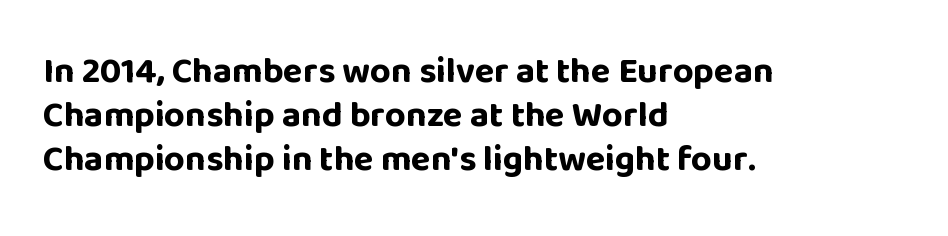
Q: Is the text bold? A: Yes.
Q: Is the text italic (slanted)? A: No, it is upright.
Q: Is the typeface a serif or a sans-serif typeface? A: Sans-serif.
Q: Is the text underlined? A: No.
Q: How is the paragraph aligned? A: Left-aligned.
Q: Is the spacing between letters normal or unusually wide? A: Normal.
Q: Width (condensed, normal, or wide)? A: Normal.
Q: Stroke contrast? A: Low.
Q: x-height? A: Large.
Q: Monospaced? A: No.
